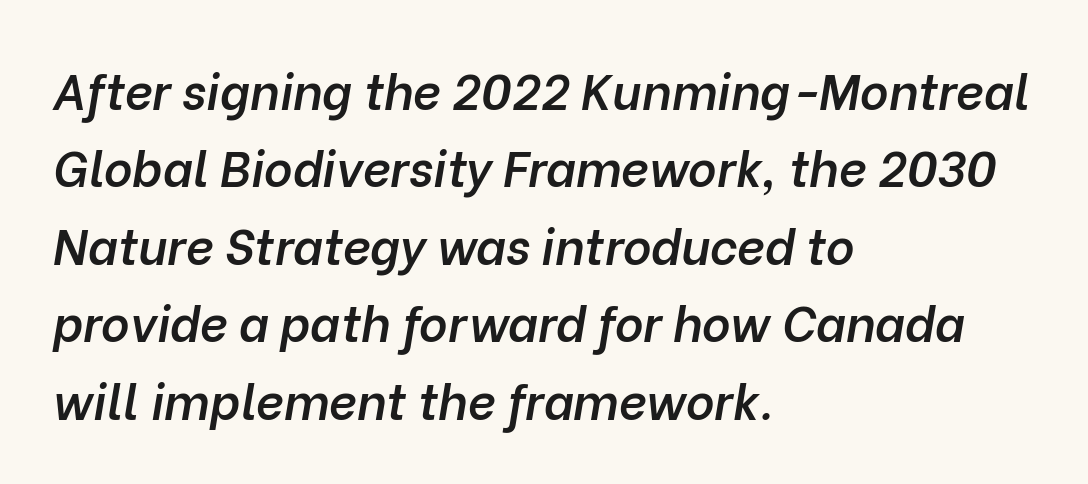
{"italic": "yes", "lean": "right", "slant_degrees": 10, "bold": "semi", "weight": "semibold", "width": "normal", "stroke_contrast": "low", "x_height": "medium", "monospaced": "no", "underline": "no", "align": "left", "line_spacing": "normal", "line_spacing_ratio": 1.58, "letter_spacing": "normal", "letter_spacing_em": 0.0, "glyph_px": 49}
